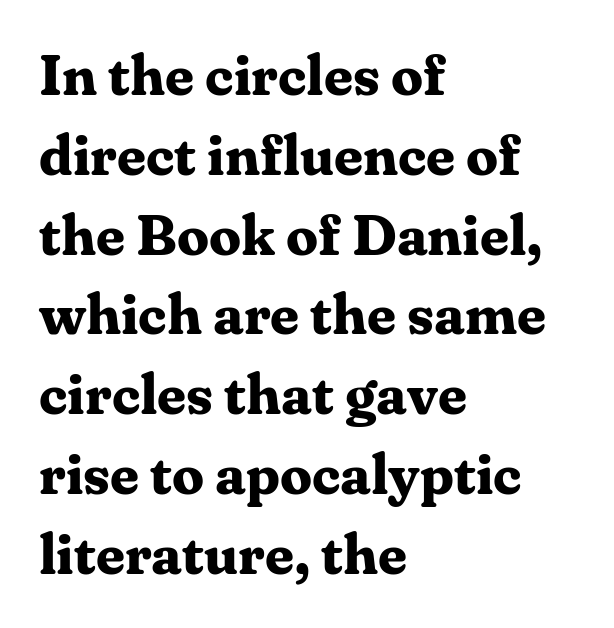
Q: Is the text bold? A: Yes.
Q: Is the text italic (slanted)? A: No, it is upright.
Q: Is the typeface a serif or a sans-serif typeface? A: Serif.
Q: Is the text underlined? A: No.
Q: How is the paragraph aligned? A: Left-aligned.
Q: Is the spacing between letters normal or unusually wide? A: Normal.
Q: Is the spacing between lines tight, normal or loose? A: Normal.
Q: Width (condensed, normal, or wide)? A: Normal.
Q: Stroke contrast? A: Medium.
Q: x-height? A: Medium.
Q: Monospaced? A: No.
